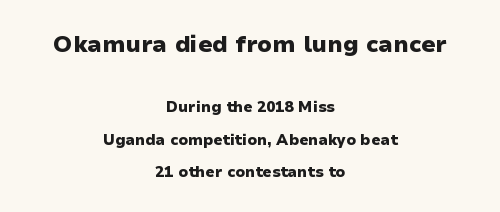
Q: Is the text bold? A: Yes.
Q: Is the text italic (slanted)? A: No, it is upright.
Q: Is the text underlined? A: No.
Q: How is the paragraph aligned? A: Centered.
Q: Is the spacing between letters normal or unusually wide? A: Normal.
Q: Is the spacing between lines tight, normal or loose? A: Loose.
Q: Which block of text is set in a larger size, the first (top) or the second (bottom)? A: The first (top) one.
